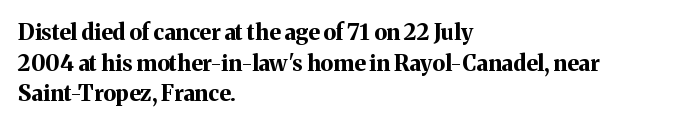
The image shows 22 px bold type, upright; set left-aligned, normal line spacing (1.39x), normal letter spacing, not underlined.
